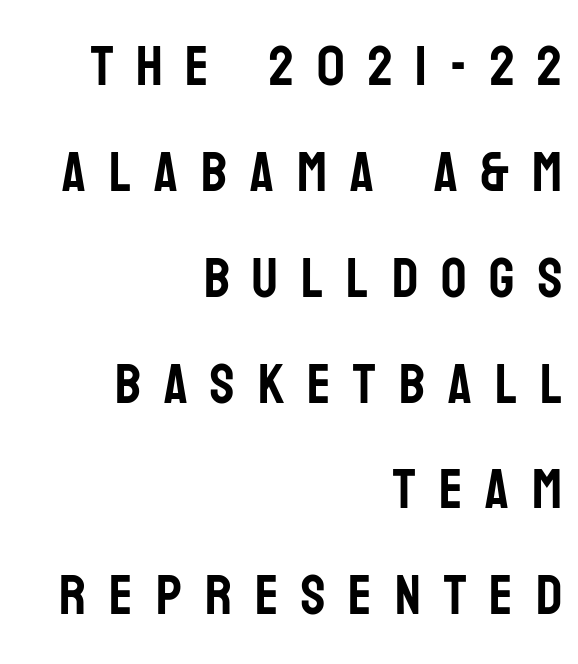
Q: Is the text italic (slanted)? A: No, it is upright.
Q: Is the typeface a serif or a sans-serif typeface? A: Sans-serif.
Q: Is the text underlined? A: No.
Q: How is the paragraph aligned? A: Right-aligned.
Q: Is the spacing between letters normal or unusually wide? A: Unusually wide.
Q: Width (condensed, normal, or wide)? A: Condensed.
Q: Stroke contrast? A: Low.
Q: x-height? A: Large.
Q: Monospaced? A: No.
